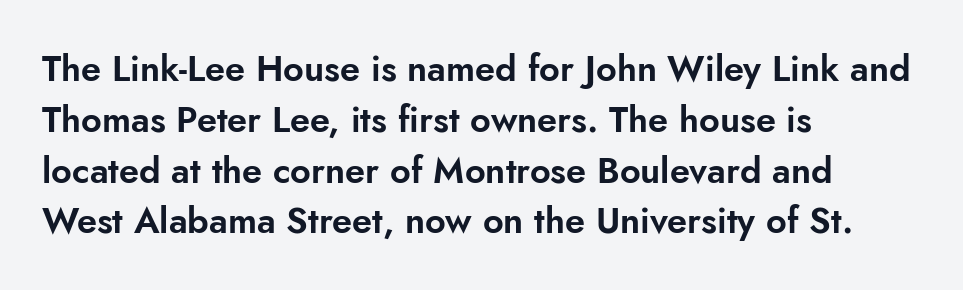
The image shows 36 px sans-serif type, upright; set left-aligned, normal line spacing (1.41x), normal letter spacing, not underlined; low stroke contrast and a small x-height.
